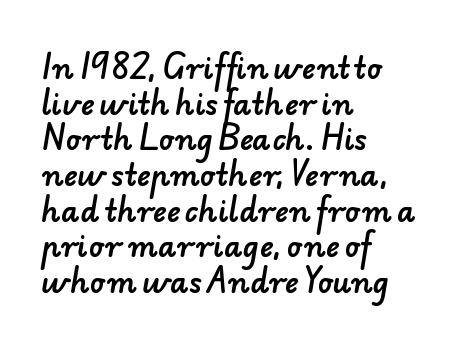
Q: Is the typeface a serif or a sans-serif typeface? A: Sans-serif.
Q: Is the text underlined? A: No.
Q: How is the paragraph aligned? A: Left-aligned.
Q: Is the spacing between letters normal or unusually wide? A: Normal.
Q: Width (condensed, normal, or wide)? A: Normal.
Q: Stroke contrast? A: Low.
Q: x-height? A: Small.
Q: Monospaced? A: No.
